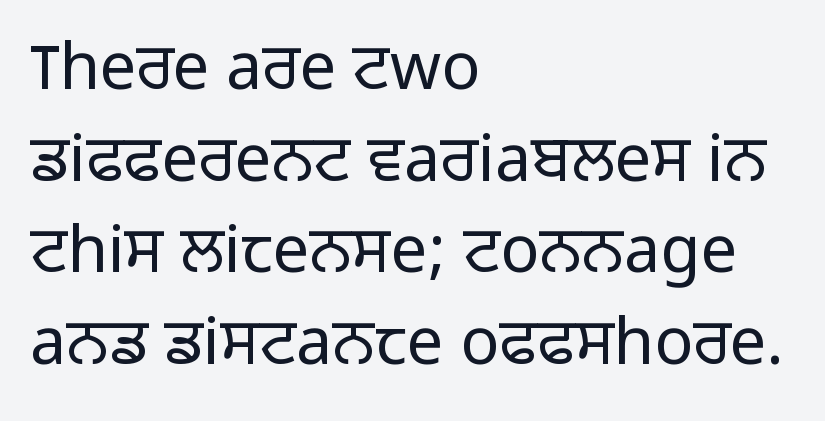
{"serif": "no", "italic": "no", "bold": "no", "weight": "light", "width": "normal", "stroke_contrast": "low", "x_height": "medium", "monospaced": "no", "underline": "no", "align": "left", "line_spacing": "normal", "line_spacing_ratio": 1.41, "letter_spacing": "normal", "letter_spacing_em": 0.0, "glyph_px": 65}
